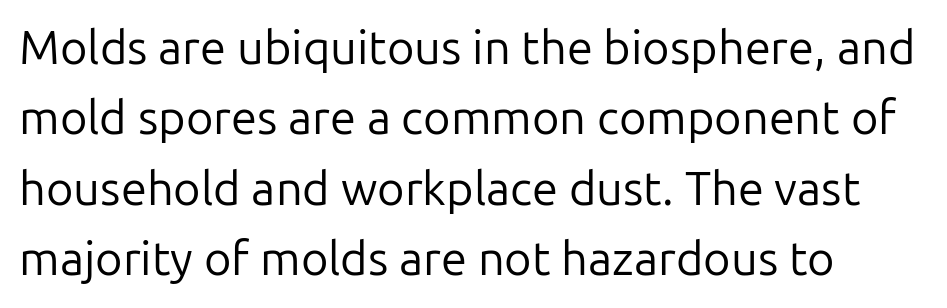
Observe the ordinary spacing: letters are neighbours, not strangers. Each stroke keeps to a modest, everyday thickness or less. The face used here is a sans, in the tradition of grotesques and geometrics. Note the varied advance widths — an 'i' is clearly narrower than an 'm'. This rendering uses left alignment, leaving the right contour irregular.
